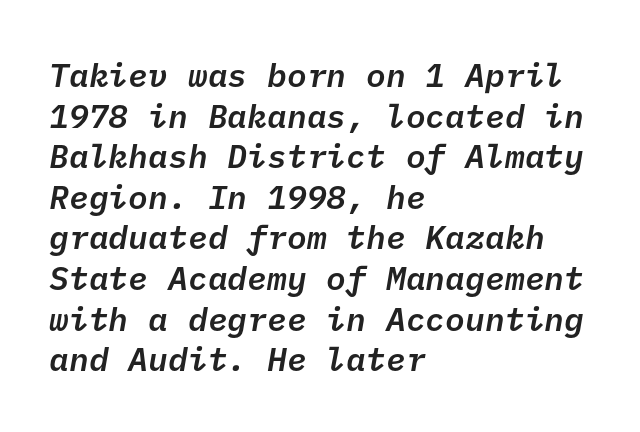
Q: Is the text bold? A: Semi-bold.
Q: Is the typeface a serif or a sans-serif typeface? A: Sans-serif.
Q: Is the text underlined? A: No.
Q: How is the paragraph aligned? A: Left-aligned.
Q: Is the spacing between letters normal or unusually wide? A: Normal.
Q: Width (condensed, normal, or wide)? A: Normal.
Q: Stroke contrast? A: Low.
Q: x-height? A: Medium.
